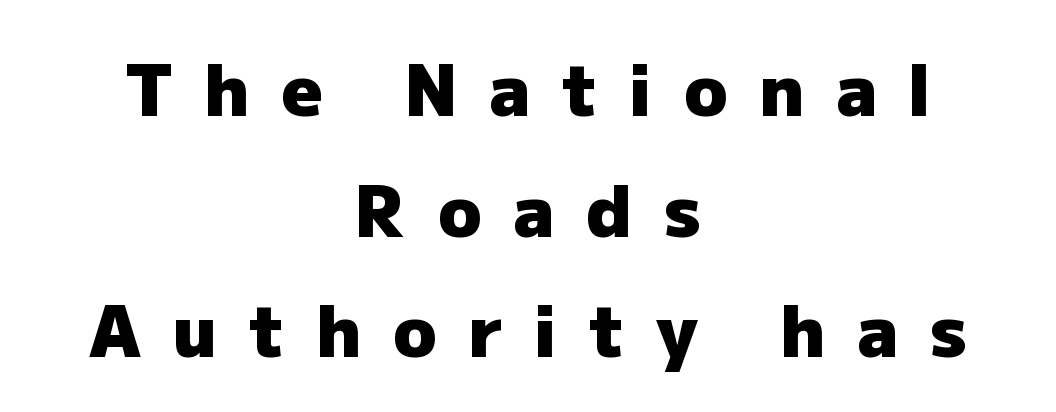
The image shows 71 px heavy sans-serif type, upright; set centered, normal line spacing (1.7x), unusually wide letter spacing (+0.45 em), not underlined; low stroke contrast and a medium x-height.
